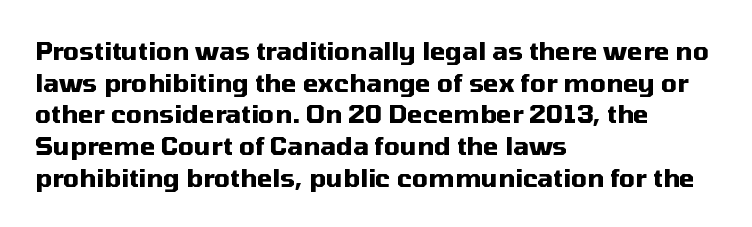
Short and long lines alike share a common starting point at left. The vertical gap from one line to the next is medium. Does the lettering tilt? It doesn't — this is upright. Underline: absent. The tracking reads as untouched default to a designer's eye. Chunky letters — that's bold for sure.
